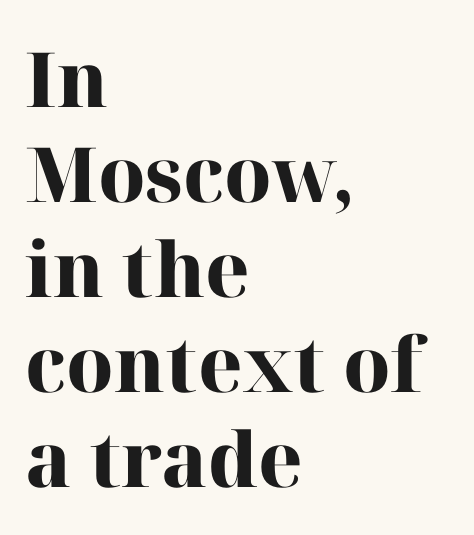
Q: Is the text bold? A: Yes.
Q: Is the text italic (slanted)? A: No, it is upright.
Q: Is the typeface a serif or a sans-serif typeface? A: Serif.
Q: Is the text underlined? A: No.
Q: How is the paragraph aligned? A: Left-aligned.
Q: Is the spacing between letters normal or unusually wide? A: Normal.
Q: Is the spacing between lines tight, normal or loose? A: Normal.
Q: Width (condensed, normal, or wide)? A: Normal.
Q: Stroke contrast? A: High.
Q: x-height? A: Medium.
Q: Monospaced? A: No.
